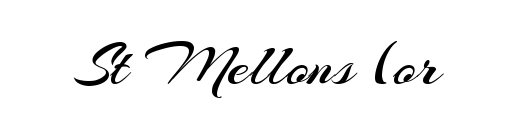
Stroke terminals: plain, sans-serif. These lines are rendered in a variable-pitch font. Bare-footed words on every line. Summary of weight: not heavy and not bold. This rendering leaves character spacing at its baseline value.
